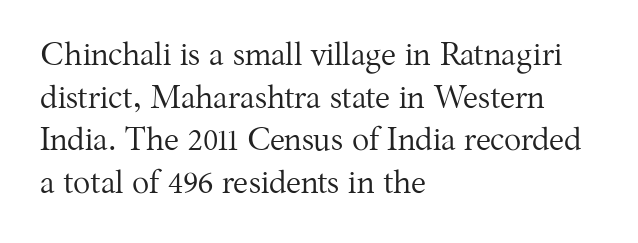
The image shows 32 px regular-weight serif type, upright; set left-aligned, normal line spacing (1.33x), normal letter spacing, not underlined; medium stroke contrast and a medium x-height.
